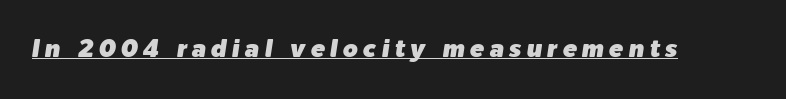
Q: Is the text italic (slanted)? A: Yes, it leans right by about 9 degrees.
Q: Is the text underlined? A: Yes.
Q: Is the spacing between letters normal or unusually wide? A: Unusually wide.
